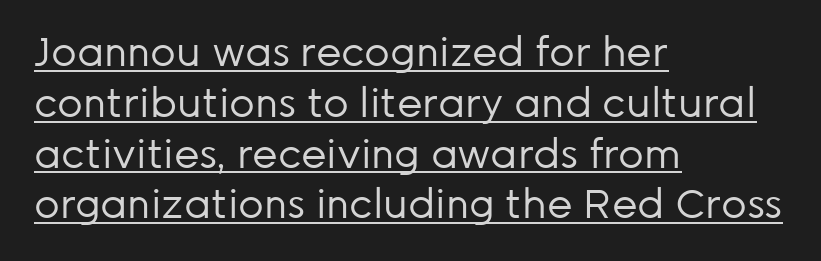
The image shows 40 px regular-weight sans-serif type, upright; set left-aligned, normal line spacing (1.27x), normal letter spacing, underlined; low stroke contrast and a medium x-height.
